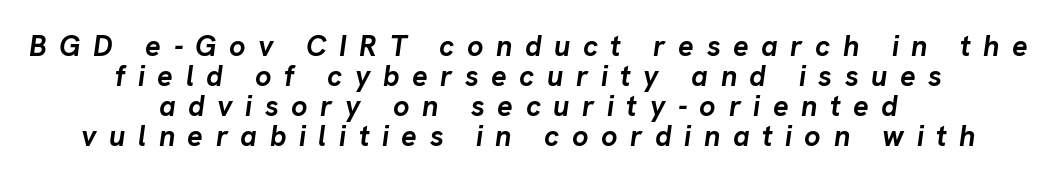
The face used here is proportionally spaced, like ordinary book or web type. Quick note: italic. Has an underline been added? It has not. This sample is center-justified, so both line endings float freely.
